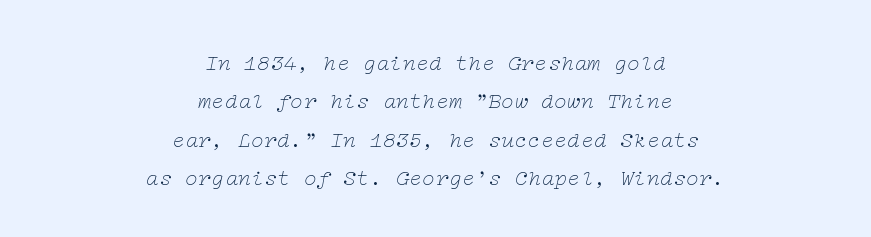
The typesetting does not lean heavy: it is not bold. Leftover space on each line is divided equally before and after the words. Slanted lettering throughout. The gaps between neighbouring characters are ordinary and unremarkable.
